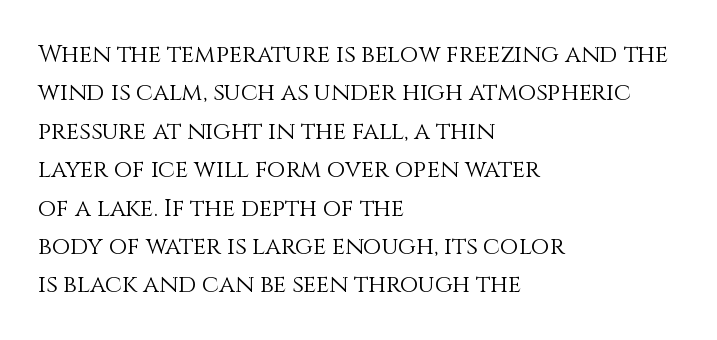
The image shows 24 px text type, upright; set left-aligned, normal line spacing (1.6x), normal letter spacing, not underlined.
